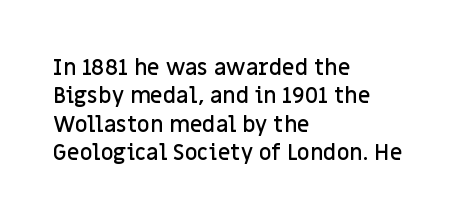
Q: Is the text bold? A: Semi-bold.
Q: Is the text italic (slanted)? A: No, it is upright.
Q: Is the text underlined? A: No.
Q: How is the paragraph aligned? A: Left-aligned.
Q: Is the spacing between letters normal or unusually wide? A: Normal.
Q: Is the spacing between lines tight, normal or loose? A: Normal.
